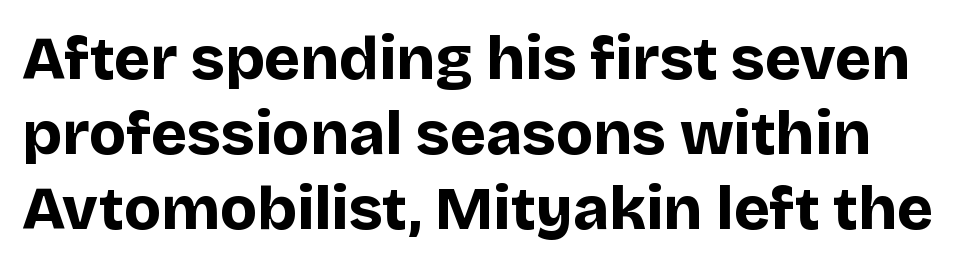
The image shows 61 px bold sans-serif type, upright; set line spacing 1.23x, normal letter spacing, not underlined; low stroke contrast and a large x-height.
